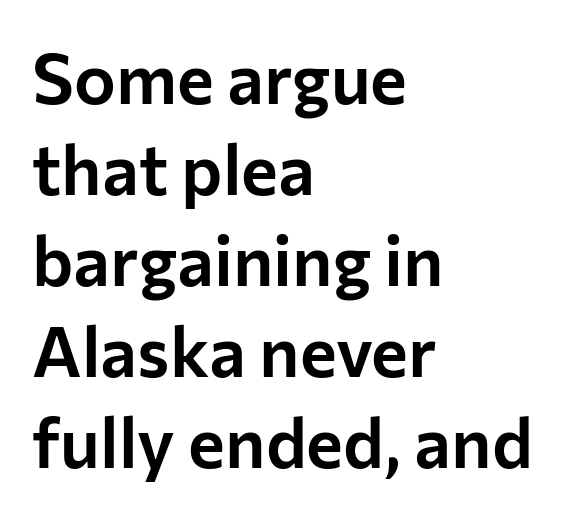
The image shows 70 px sans-serif type, upright; set left-aligned, normal line spacing (1.3x), normal letter spacing, not underlined; low stroke contrast and a medium x-height.
